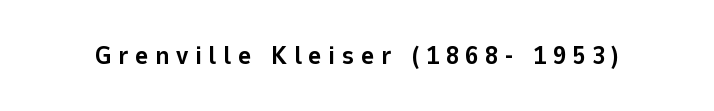
There is plenty of visible air inserted between adjacent glyphs. No word sits above an underline. The type sits square on the baseline with zero lean. The characters look thick and weighty, a clear bold.
